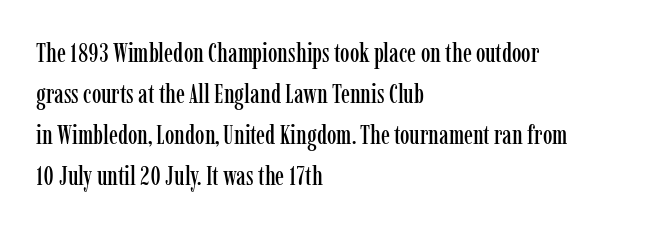
The image shows 27 px text type, upright; set left-aligned, normal line spacing (1.52x), normal letter spacing, not underlined.
